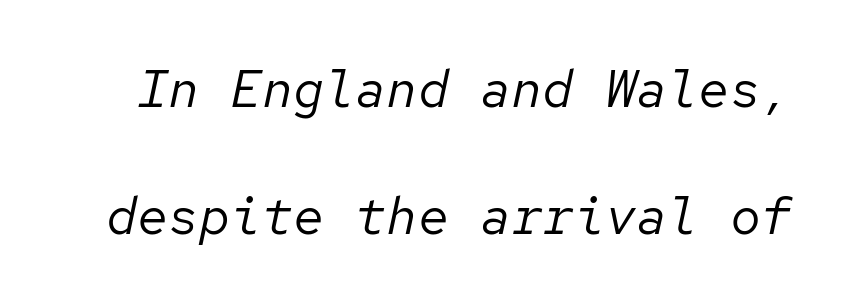
Q: Is the text bold? A: No.
Q: Is the text italic (slanted)? A: Yes, it leans right by about 12 degrees.
Q: Is the text underlined? A: No.
Q: Is the spacing between letters normal or unusually wide? A: Normal.
Q: Is the spacing between lines tight, normal or loose? A: Loose.
Q: Width (condensed, normal, or wide)? A: Normal.
Q: Stroke contrast? A: Low.
Q: x-height? A: Medium.
Q: Monospaced? A: Yes.
